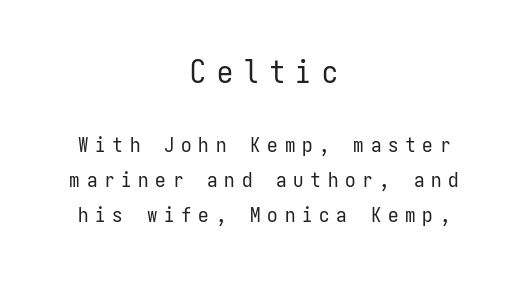
Classification — sans serif. Quick note: interline space is typical. Characters follow at a spacing far wider than the type designer built in. Underlining? Definitely not there.
